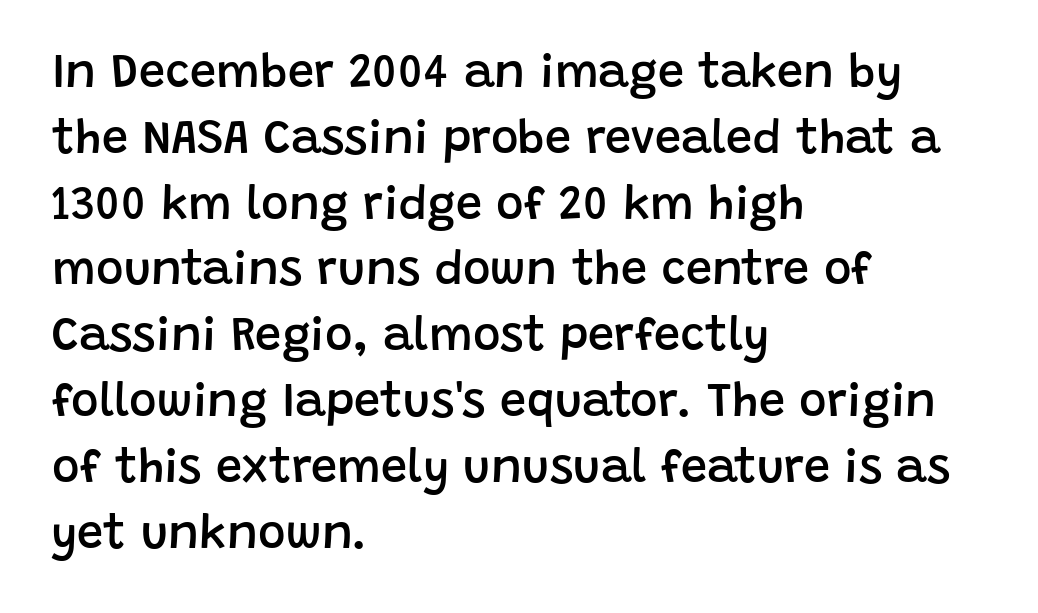
The image shows 47 px semibold sans-serif type, upright; set left-aligned, normal line spacing (1.4x), normal letter spacing, not underlined; low stroke contrast and a large x-height.
